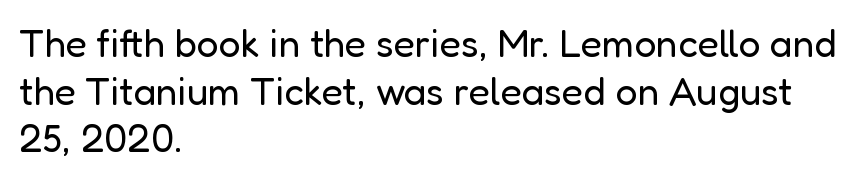
The image shows 39 px regular-weight sans-serif type, upright; set left-aligned, line spacing 1.22x, normal letter spacing, not underlined; low stroke contrast and a medium x-height.
